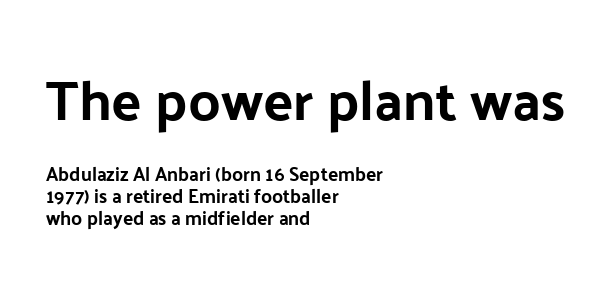
The image shows 56 px bold sans-serif type, upright; set left-aligned, tight line spacing (1.15x), normal letter spacing, not underlined; the first (top) block is 2.95x larger; low stroke contrast and a medium x-height.
